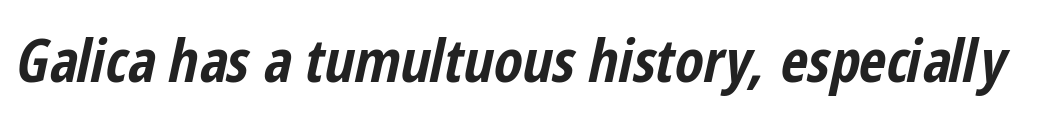
The image shows 59 px bold, condensed type, italic (leaning right); set normal letter spacing, not underlined; low stroke contrast and a medium x-height.
